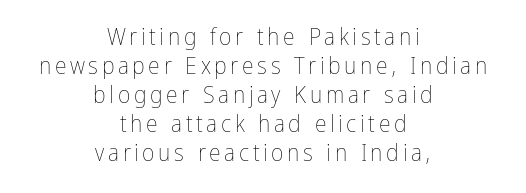
Q: Is the text bold? A: No.
Q: Is the text italic (slanted)? A: No, it is upright.
Q: Is the text underlined? A: No.
Q: How is the paragraph aligned? A: Centered.
